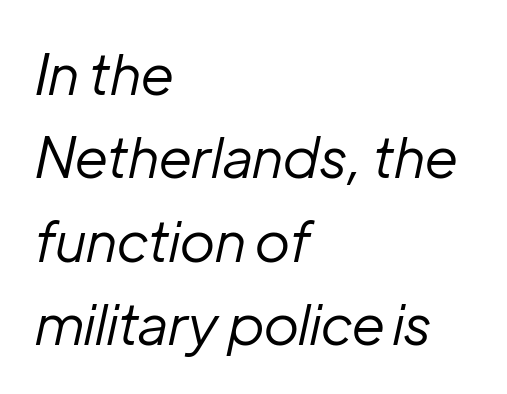
{"italic": "yes", "lean": "right", "slant_degrees": 12, "bold": "no", "weight": "regular", "width": "normal", "stroke_contrast": "low", "x_height": "medium", "monospaced": "no", "underline": "no", "align": "left", "line_spacing": "normal", "line_spacing_ratio": 1.49, "letter_spacing": "normal", "letter_spacing_em": 0.0, "glyph_px": 56}
